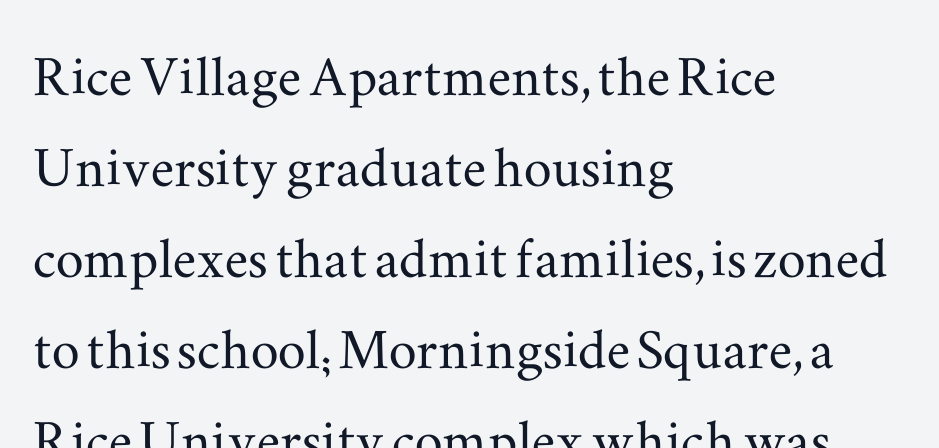
Q: Is the text italic (slanted)? A: No, it is upright.
Q: Is the typeface a serif or a sans-serif typeface? A: Serif.
Q: Is the text underlined? A: No.
Q: How is the paragraph aligned? A: Left-aligned.
Q: Is the spacing between letters normal or unusually wide? A: Normal.
Q: Is the spacing between lines tight, normal or loose? A: Normal.
Q: Width (condensed, normal, or wide)? A: Wide.
Q: Stroke contrast? A: Medium.
Q: x-height? A: Small.
Q: Monospaced? A: No.
